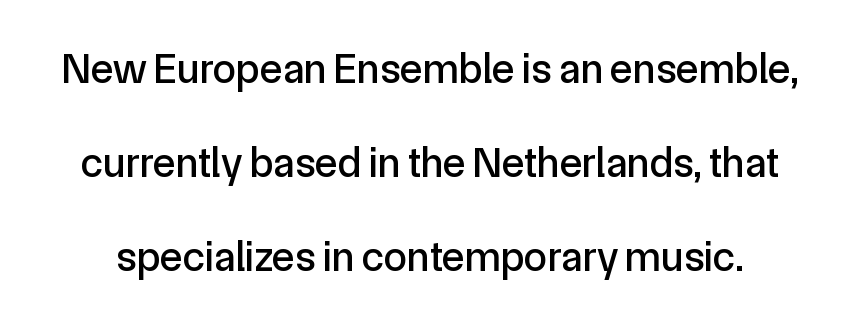
The image shows 42 px sans-serif type, upright; set loose line spacing (2.24x), normal letter spacing, not underlined; a medium x-height.
